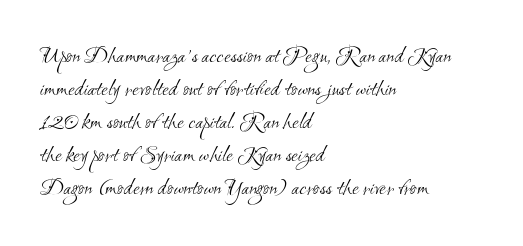
Q: Is the text bold? A: No.
Q: Is the text underlined? A: No.
Q: How is the paragraph aligned? A: Left-aligned.
Q: Is the spacing between letters normal or unusually wide? A: Normal.
Q: Is the spacing between lines tight, normal or loose? A: Normal.
